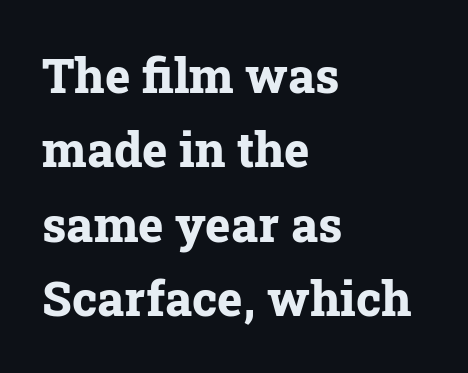
A classic flush-left, rag-right setting is used for this passage. Every stem runs plumb, perpendicular to the baseline. Letterform terminals end in serifs throughout the passage. The zone under the glyphs is completely vacant. What weight is shown? A full bold with thick strokes. The horizontal fit of the characters is conventional and even.
